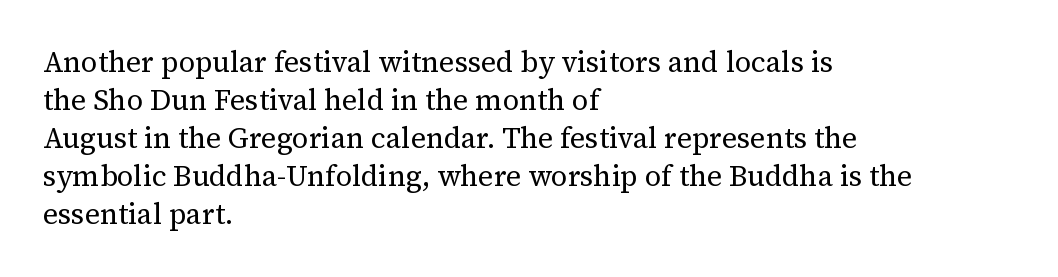
Q: Is the text bold? A: No.
Q: Is the text italic (slanted)? A: No, it is upright.
Q: Is the typeface a serif or a sans-serif typeface? A: Serif.
Q: Is the text underlined? A: No.
Q: How is the paragraph aligned? A: Left-aligned.
Q: Is the spacing between letters normal or unusually wide? A: Normal.
Q: Is the spacing between lines tight, normal or loose? A: Normal.
Q: Width (condensed, normal, or wide)? A: Normal.
Q: Stroke contrast? A: Medium.
Q: x-height? A: Medium.
Q: Monospaced? A: No.
